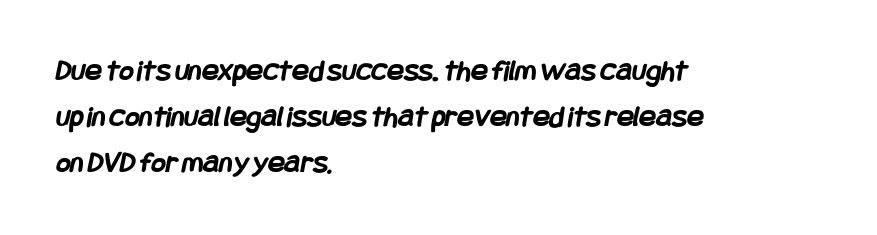
The image shows 31 px semibold, condensed sans-serif type; set left-aligned, normal line spacing (1.49x), normal letter spacing, not underlined; low stroke contrast and a large x-height.
